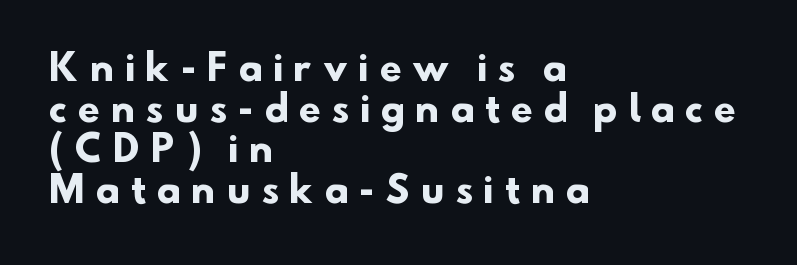
{"serif": "no", "bold": "yes", "weight": "heavy", "width": "normal", "stroke_contrast": "low", "x_height": "small", "monospaced": "no", "underline": "no", "align": "left", "line_spacing_ratio": 1.16, "letter_spacing": "wide", "letter_spacing_em": 0.33, "glyph_px": 35}
